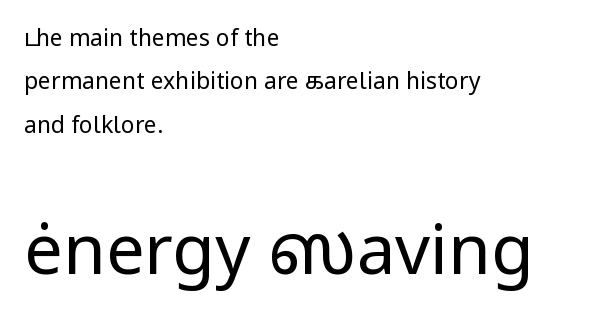
The image shows 69 px regular-weight sans-serif type, upright; set left-aligned, line spacing 1.89x, normal letter spacing, not underlined; the second (bottom) block is 3.0x larger; low stroke contrast and a medium x-height.
